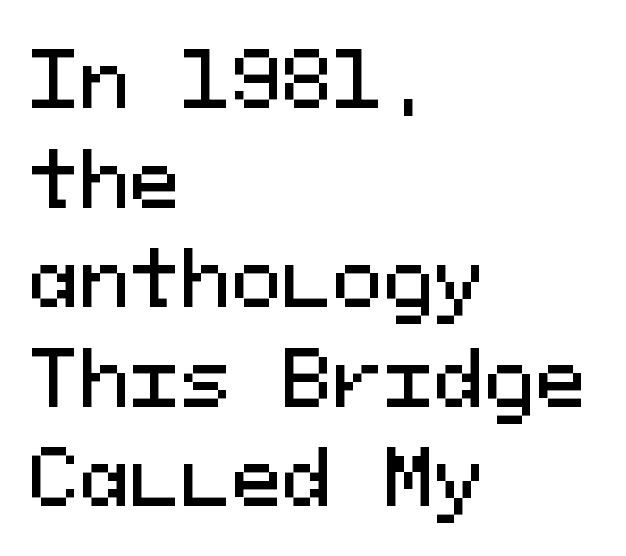
{"serif": "no", "italic": "no", "width": "normal", "stroke_contrast": "medium", "x_height": "medium", "monospaced": "yes", "underline": "no", "align": "left", "line_spacing": "normal", "line_spacing_ratio": 1.31, "letter_spacing": "normal", "letter_spacing_em": 0.0, "glyph_px": 76}
